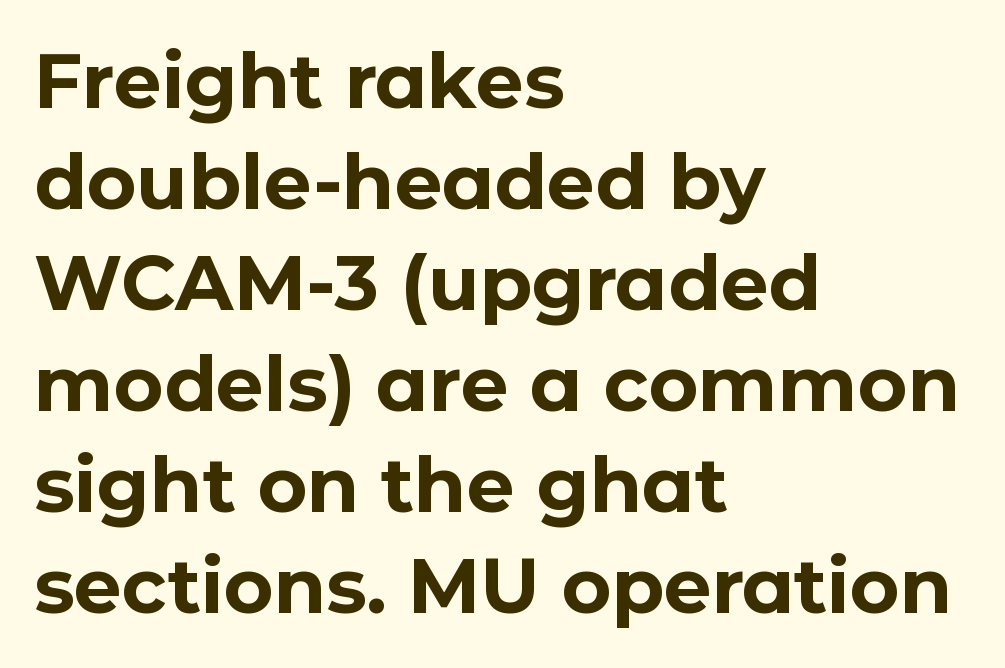
{"serif": "no", "italic": "no", "bold": "yes", "weight": "bold", "width": "normal", "stroke_contrast": "low", "x_height": "medium", "monospaced": "no", "underline": "no", "align": "left", "line_spacing": "normal", "line_spacing_ratio": 1.33, "letter_spacing": "normal", "letter_spacing_em": 0.0, "glyph_px": 76}
